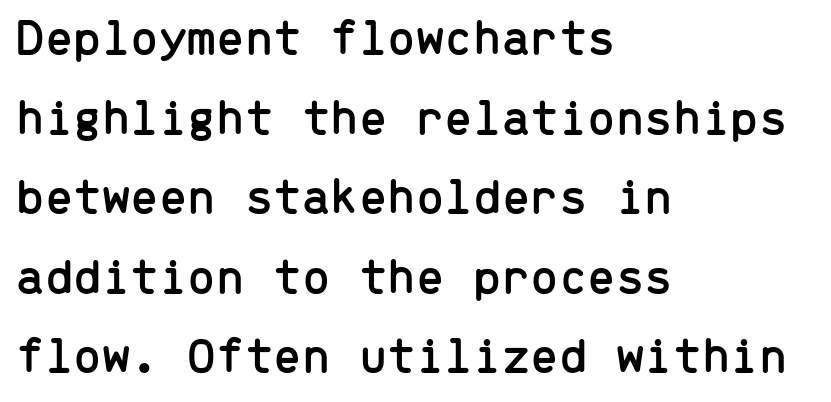
Do the characters align in a grid? Yes, the font is monospaced. Bare-footed words on every line. The typography opts for an upright posture over an oblique one. The lines are quadded left. The type family on display is of the sans-serif kind.
